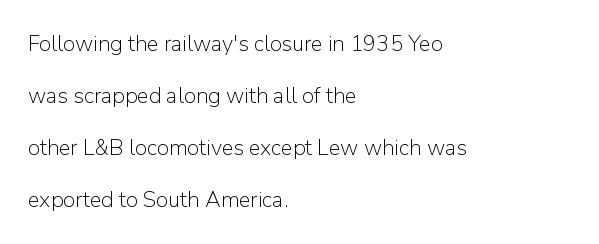
{"italic": "no", "bold": "no", "underline": "no", "align": "left", "line_spacing": "loose", "line_spacing_ratio": 2.37, "letter_spacing": "normal", "letter_spacing_em": 0.0, "glyph_px": 22}
